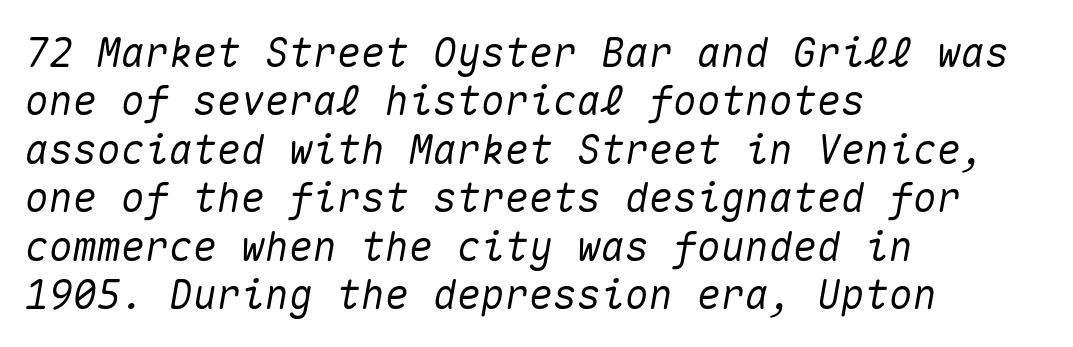
{"italic": "yes", "lean": "right", "slant_degrees": 10, "width": "normal", "stroke_contrast": "medium", "x_height": "medium", "monospaced": "yes", "underline": "no", "align": "left", "line_spacing_ratio": 1.21, "letter_spacing": "normal", "letter_spacing_em": 0.0, "glyph_px": 40}
